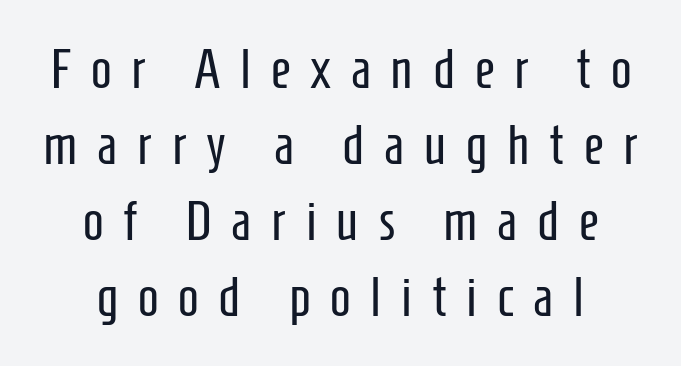
The image shows 55 px regular-weight, condensed sans-serif type, upright; set normal line spacing (1.38x), unusually wide letter spacing (+0.36 em), not underlined; low stroke contrast and a medium x-height.
